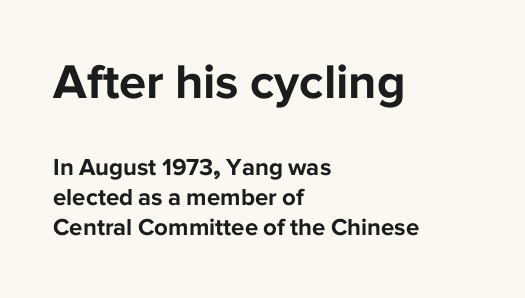
Note the varied advance widths — an 'i' is clearly narrower than an 'm'. Spacing between characters is what you'd get straight out of the box. Rendered with straight, roman letterforms. These lines are set flush left with a ragged right edge.
